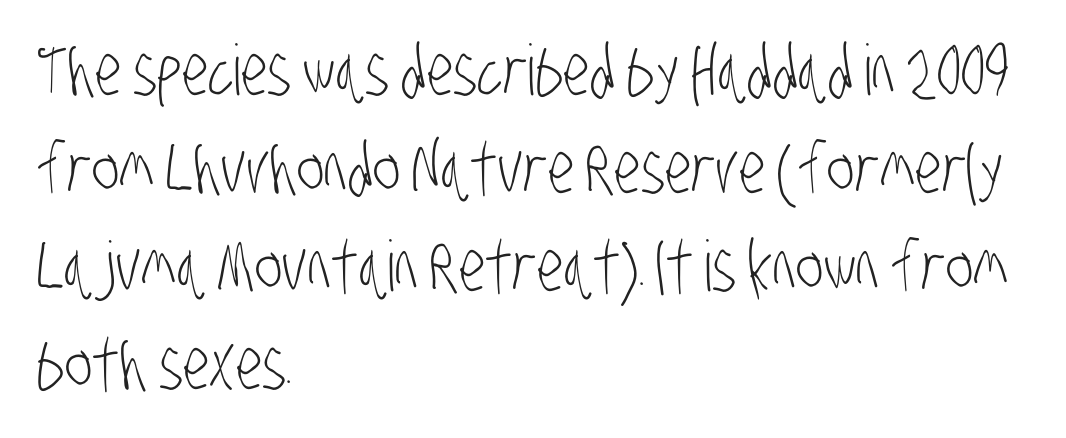
Q: Is the text bold? A: No.
Q: Is the typeface a serif or a sans-serif typeface? A: Sans-serif.
Q: Is the text underlined? A: No.
Q: How is the paragraph aligned? A: Left-aligned.
Q: Is the spacing between letters normal or unusually wide? A: Normal.
Q: Is the spacing between lines tight, normal or loose? A: Normal.
Q: Width (condensed, normal, or wide)? A: Condensed.
Q: Stroke contrast? A: Low.
Q: x-height? A: Large.
Q: Monospaced? A: No.
